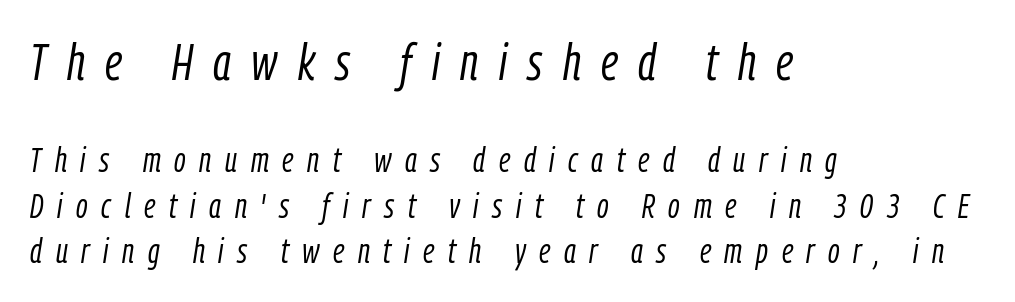
Q: Is the text bold? A: No.
Q: Is the text italic (slanted)? A: Yes, it leans right by about 9 degrees.
Q: Is the text underlined? A: No.
Q: How is the paragraph aligned? A: Left-aligned.
Q: Is the spacing between letters normal or unusually wide? A: Unusually wide.
Q: Is the spacing between lines tight, normal or loose? A: Normal.
Q: Which block of text is set in a larger size, the first (top) or the second (bottom)? A: The first (top) one.
Q: Width (condensed, normal, or wide)? A: Condensed.
Q: Stroke contrast? A: Low.
Q: x-height? A: Medium.
Q: Monospaced? A: No.
